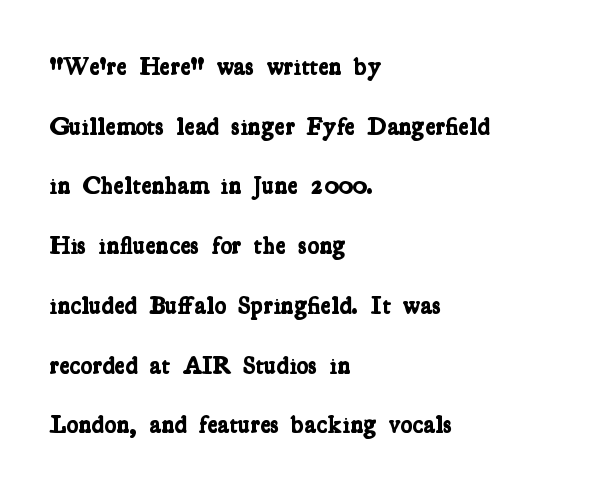
The image shows 25 px bold type; set left-aligned, loose line spacing (2.39x), normal letter spacing, not underlined.
